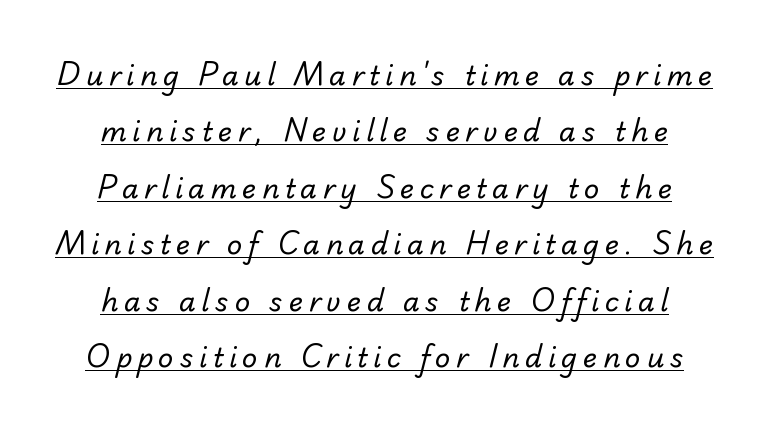
Q: Is the text bold? A: No.
Q: Is the text underlined? A: Yes.
Q: How is the paragraph aligned? A: Centered.
Q: Is the spacing between letters normal or unusually wide? A: Unusually wide.
Q: Is the spacing between lines tight, normal or loose? A: Loose.
